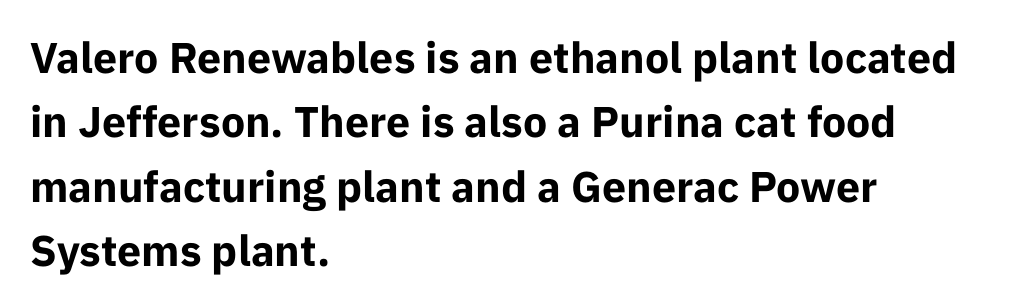
Note: no serifs on the glyphs. Rows of type keep a routine distance in the vertical direction. Every stem runs plumb, perpendicular to the baseline. The sample has been set heavy, in full bold. Underlining? Definitely not there. Here the designer chose a conventional face with non-uniform glyph widths.
